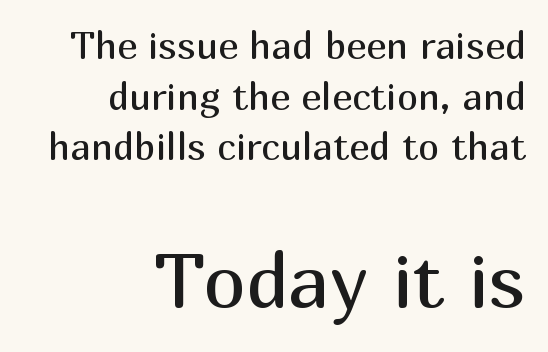
The image shows 76 px regular-weight sans-serif type, upright; set right-aligned, normal line spacing (1.33x), normal letter spacing, not underlined; the second (bottom) block is 2.0x larger; medium stroke contrast and a medium x-height.
